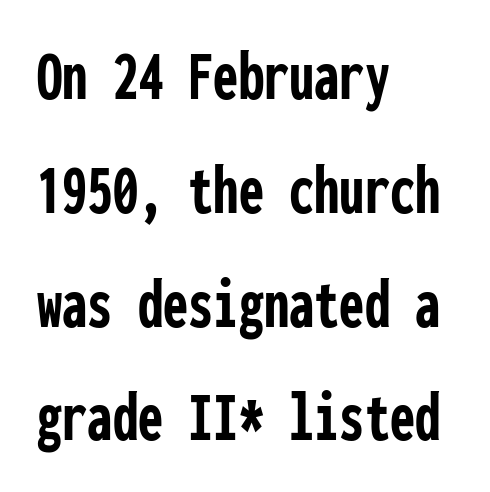
{"serif": "no", "italic": "no", "bold": "yes", "weight": "semibold", "width": "condensed", "stroke_contrast": "low", "x_height": "medium", "monospaced": "yes", "underline": "no", "align": "left", "line_spacing": "normal", "line_spacing_ratio": 1.58, "letter_spacing": "normal", "letter_spacing_em": 0.0, "glyph_px": 72}
